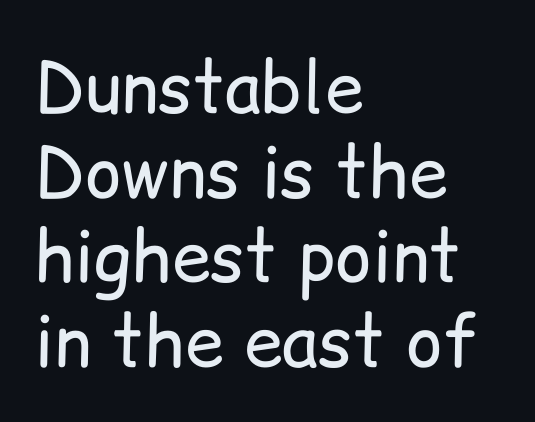
{"serif": "no", "italic": "no", "bold": "no", "weight": "regular", "width": "normal", "stroke_contrast": "low", "x_height": "medium", "monospaced": "no", "underline": "no", "align": "left", "line_spacing_ratio": 1.21, "letter_spacing": "normal", "letter_spacing_em": 0.0, "glyph_px": 70}
